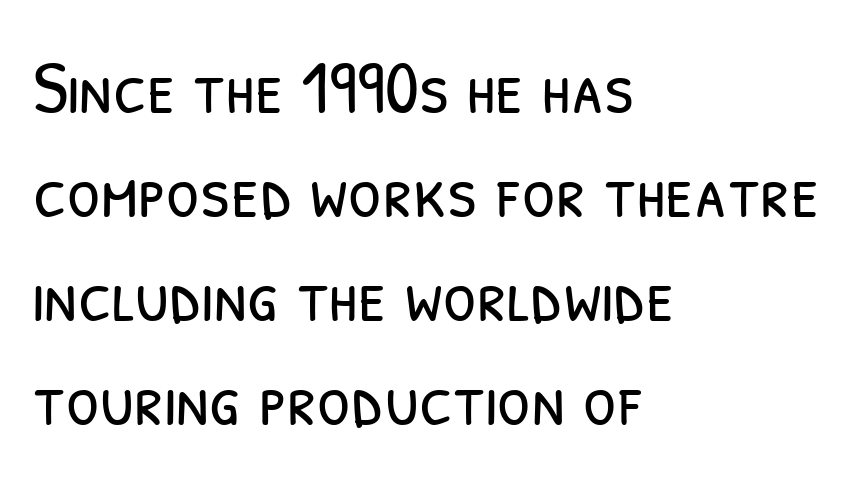
The image shows 76 px light, condensed sans-serif type; set left-aligned, normal line spacing (1.37x), normal letter spacing, not underlined; low stroke contrast and a medium x-height.
